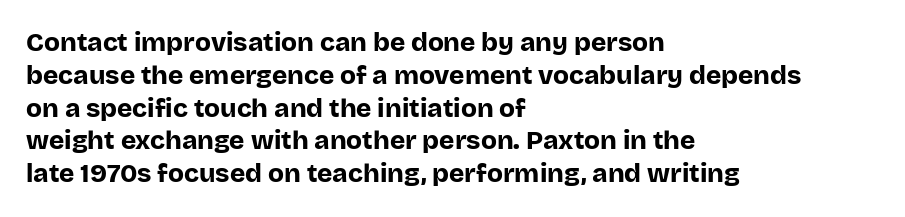
{"italic": "no", "bold": "yes", "underline": "no", "align": "left", "line_spacing": "normal", "line_spacing_ratio": 1.26, "letter_spacing": "normal", "letter_spacing_em": 0.0, "glyph_px": 26}
